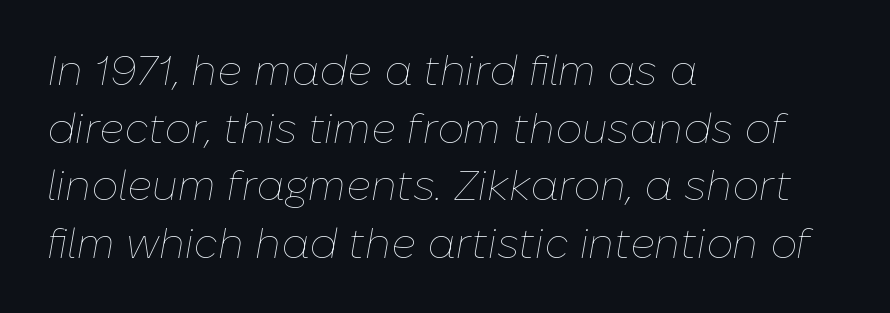
Is this a fixed-width face? No — the glyphs have proportional, varying widths. If you measured baseline to baseline, you'd find a middling distance. The ragged edge is on the right, which tells us the setting is flush left. Letters have the restrained weight of plain body copy at most. Compared with ordinary roman type, these characters are visibly tilted.
